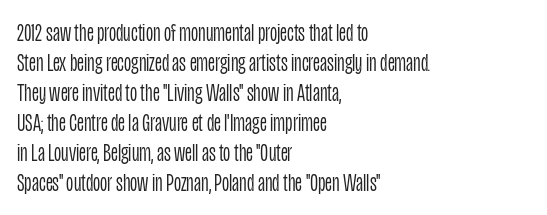
{"italic": "no", "bold": "no", "underline": "no", "align": "left", "line_spacing_ratio": 1.2, "letter_spacing": "normal", "letter_spacing_em": 0.0, "glyph_px": 25}
